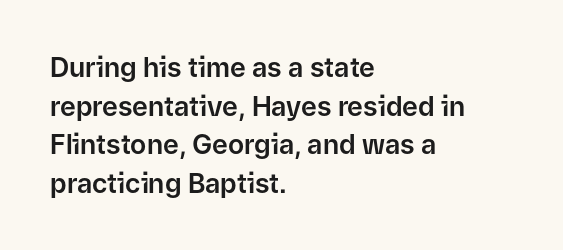
Tracking value appears to be zero — textbook default spacing. The font's upright variant was chosen for this text. Alignment: flush left. Rows of type keep a routine distance in the vertical direction. This rendering features lettering with no underline.
